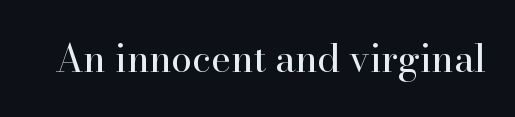
Quick note: underline off. The font's upright variant was chosen for this text. There is no visible air inserted between adjacent glyphs. The letters look calm and open, with moderate or lighter stems. Serif or sans? Serif — the stroke terminals have little feet.
